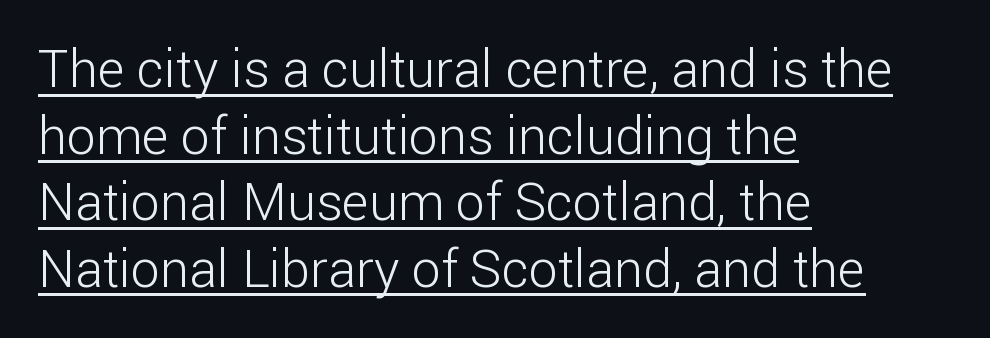
Q: Is the text bold? A: No.
Q: Is the text italic (slanted)? A: No, it is upright.
Q: Is the typeface a serif or a sans-serif typeface? A: Sans-serif.
Q: Is the text underlined? A: Yes.
Q: How is the paragraph aligned? A: Left-aligned.
Q: Is the spacing between letters normal or unusually wide? A: Normal.
Q: Is the spacing between lines tight, normal or loose? A: Normal.
Q: Width (condensed, normal, or wide)? A: Normal.
Q: Stroke contrast? A: Low.
Q: x-height? A: Medium.
Q: Monospaced? A: No.
